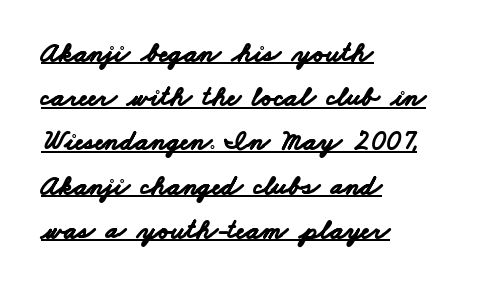
The image shows 28 px bold, wide sans-serif type; set left-aligned, normal line spacing (1.58x), normal letter spacing, underlined; low stroke contrast and a small x-height.
